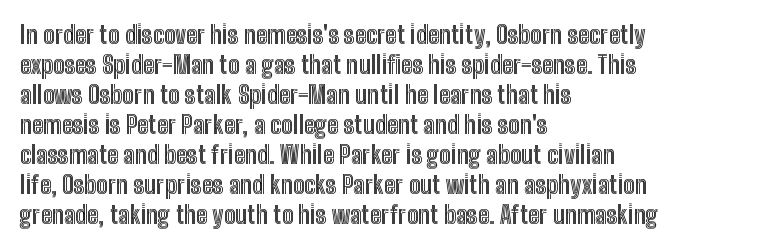
{"italic": "no", "underline": "no", "align": "left", "line_spacing": "normal", "line_spacing_ratio": 1.25, "letter_spacing": "normal", "letter_spacing_em": 0.0, "glyph_px": 24}
